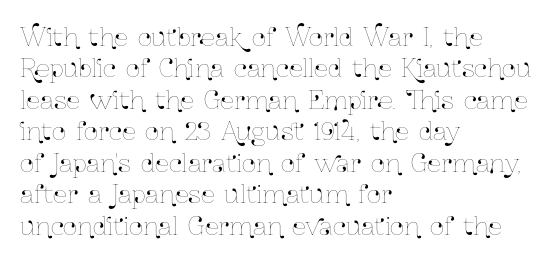
Q: Is the text italic (slanted)? A: No, it is upright.
Q: Is the text underlined? A: No.
Q: How is the paragraph aligned? A: Left-aligned.
Q: Is the spacing between letters normal or unusually wide? A: Normal.
Q: Is the spacing between lines tight, normal or loose? A: Normal.
